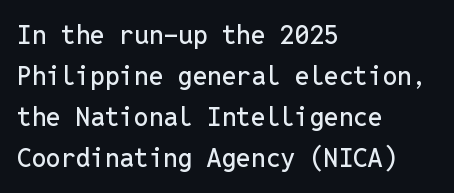
Q: Is the text italic (slanted)? A: No, it is upright.
Q: Is the text underlined? A: No.
Q: How is the paragraph aligned? A: Left-aligned.
Q: Is the spacing between letters normal or unusually wide? A: Normal.
Q: Is the spacing between lines tight, normal or loose? A: Normal.
